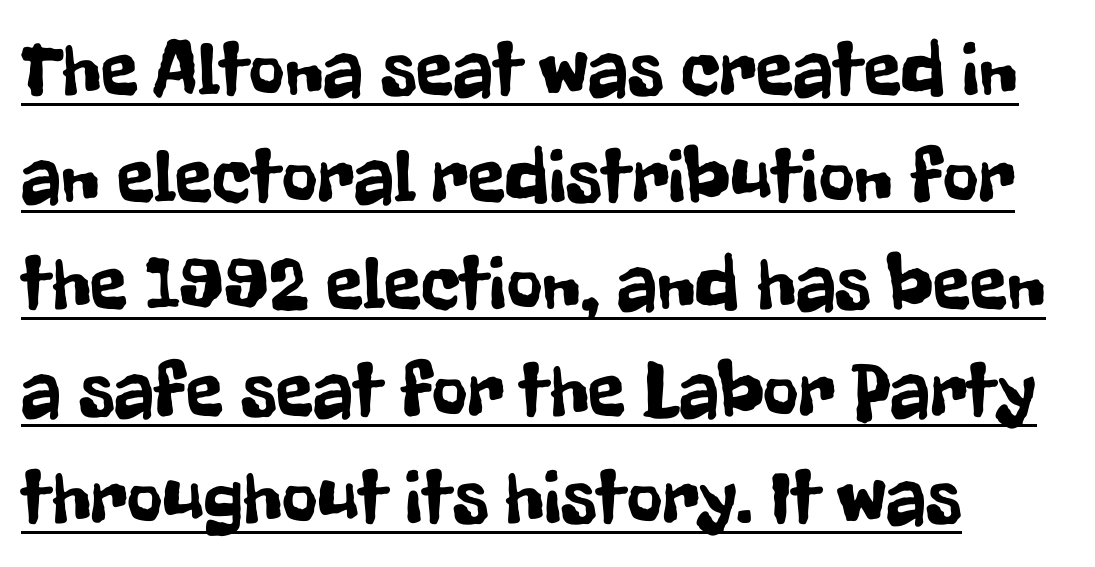
{"serif": "no", "italic": "no", "width": "condensed", "stroke_contrast": "low", "x_height": "medium", "monospaced": "no", "underline": "yes", "align": "left", "line_spacing": "normal", "line_spacing_ratio": 1.39, "letter_spacing": "normal", "letter_spacing_em": 0.0, "glyph_px": 77}
